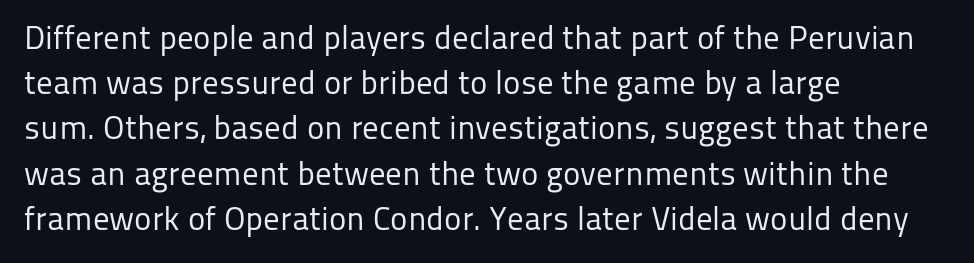
The image shows 33 px regular-weight sans-serif type, upright; set left-aligned, normal line spacing (1.37x), normal letter spacing, not underlined; low stroke contrast and a medium x-height.
